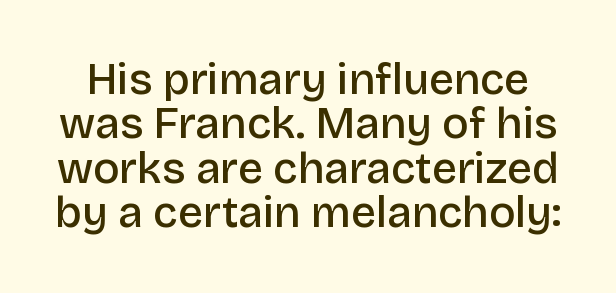
Q: Is the text bold? A: Semi-bold.
Q: Is the text italic (slanted)? A: No, it is upright.
Q: Is the typeface a serif or a sans-serif typeface? A: Sans-serif.
Q: Is the text underlined? A: No.
Q: Is the spacing between letters normal or unusually wide? A: Normal.
Q: Is the spacing between lines tight, normal or loose? A: Tight.
Q: Width (condensed, normal, or wide)? A: Normal.
Q: Stroke contrast? A: Low.
Q: x-height? A: Large.
Q: Monospaced? A: No.
